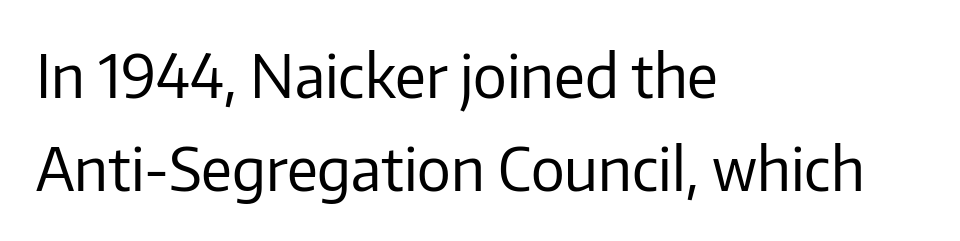
The image shows 60 px regular-weight sans-serif type, upright; set left-aligned, normal line spacing (1.55x), normal letter spacing, not underlined; low stroke contrast and a medium x-height.
